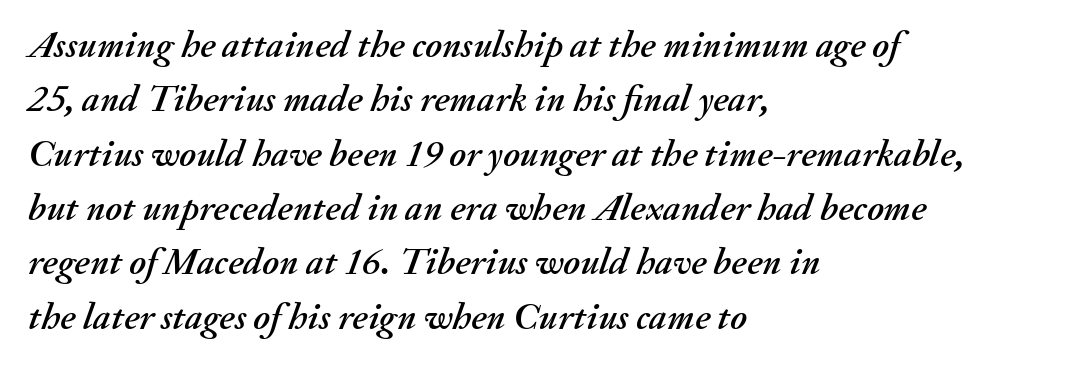
The specimen reads as italic at a glance. Glance below the letters and you will spot only blank space. This rendering leaves character spacing at its baseline value. Each new line begins a customary step beneath the previous one. Looks like regular typesetting: each glyph gets only the width it needs.
